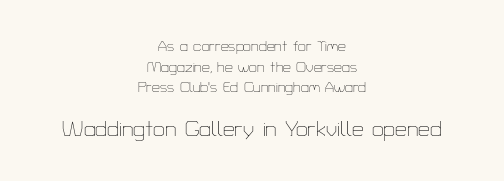
Q: Is the text bold? A: No.
Q: Is the text italic (slanted)? A: No, it is upright.
Q: Is the text underlined? A: No.
Q: How is the paragraph aligned? A: Centered.
Q: Is the spacing between letters normal or unusually wide? A: Normal.
Q: Is the spacing between lines tight, normal or loose? A: Normal.
Q: Which block of text is set in a larger size, the first (top) or the second (bottom)? A: The second (bottom) one.
